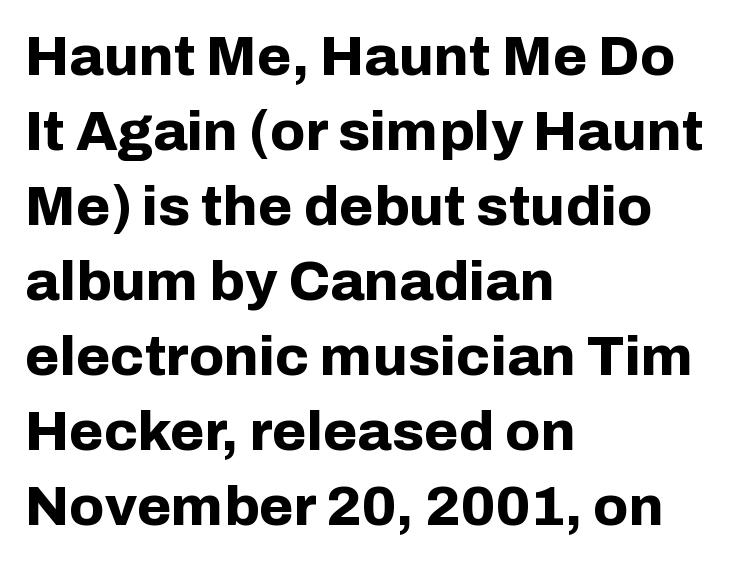
The image shows 56 px bold sans-serif type, upright; set left-aligned, normal line spacing (1.34x), normal letter spacing, not underlined; low stroke contrast and a medium x-height.
